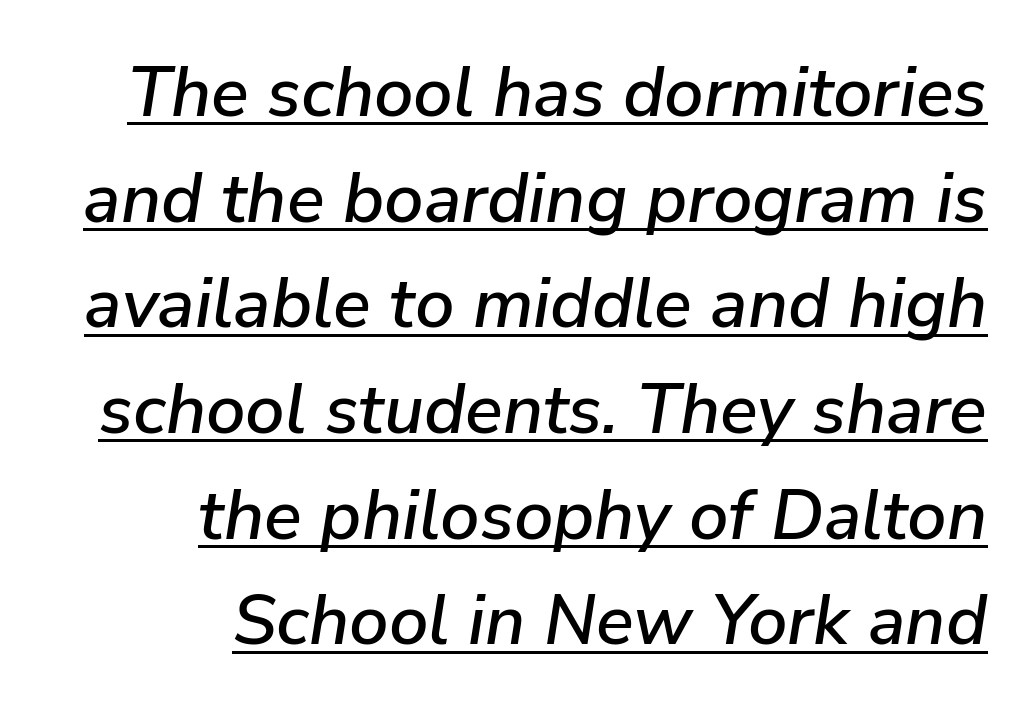
Q: Is the text italic (slanted)? A: Yes, it leans right by about 9 degrees.
Q: Is the text underlined? A: Yes.
Q: How is the paragraph aligned? A: Right-aligned.
Q: Is the spacing between letters normal or unusually wide? A: Normal.
Q: Is the spacing between lines tight, normal or loose? A: Normal.
Q: Width (condensed, normal, or wide)? A: Normal.
Q: Stroke contrast? A: Low.
Q: x-height? A: Medium.
Q: Monospaced? A: No.
